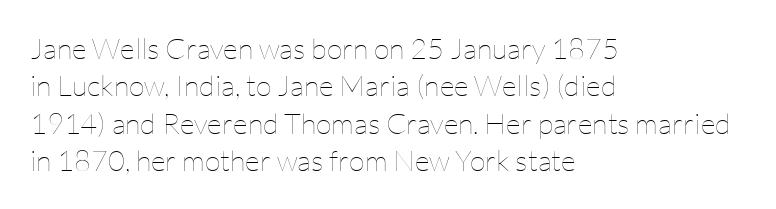
Q: Is the text bold? A: No.
Q: Is the text italic (slanted)? A: No, it is upright.
Q: Is the text underlined? A: No.
Q: How is the paragraph aligned? A: Left-aligned.
Q: Is the spacing between letters normal or unusually wide? A: Normal.
Q: Is the spacing between lines tight, normal or loose? A: Normal.
Q: Width (condensed, normal, or wide)? A: Normal.
Q: Stroke contrast? A: Low.
Q: x-height? A: Medium.
Q: Monospaced? A: No.
